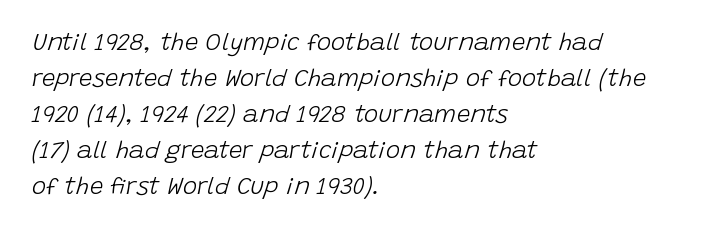
A typesetter would call this leading conventional body-copy spacing. Any mark beneath the type? The region is blank. Visually the block forms a straight wall on the left and a jagged coastline on the right. This reads as an unemphasized weight, regular at the heaviest.
